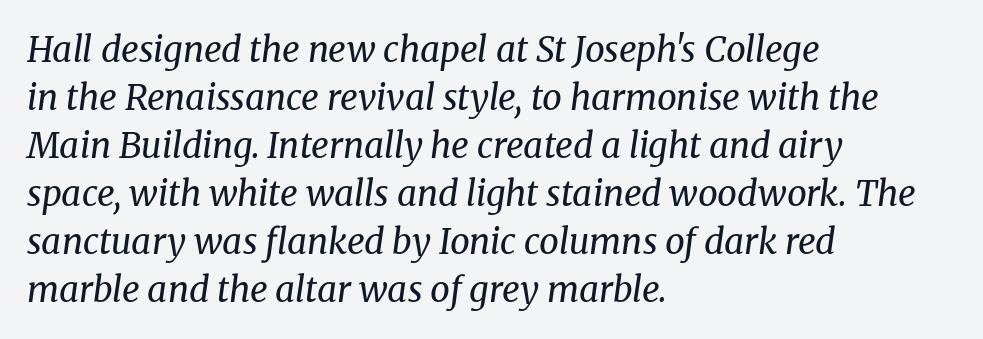
The image shows 35 px regular-weight serif type, italic (leaning right); set left-aligned, normal line spacing (1.37x), normal letter spacing, not underlined; medium stroke contrast and a medium x-height.
